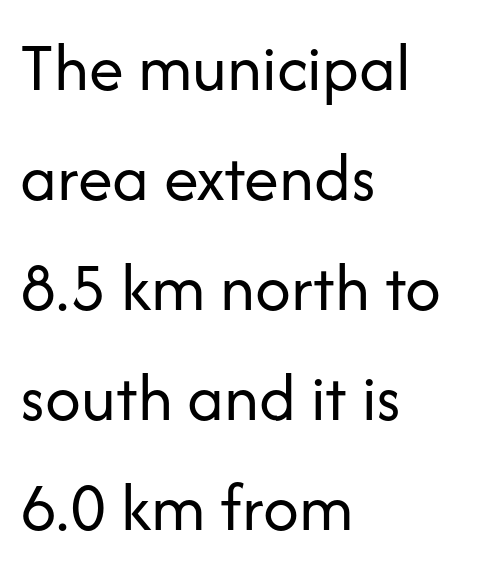
Q: Is the text bold? A: No.
Q: Is the text italic (slanted)? A: No, it is upright.
Q: Is the typeface a serif or a sans-serif typeface? A: Sans-serif.
Q: Is the text underlined? A: No.
Q: How is the paragraph aligned? A: Left-aligned.
Q: Is the spacing between letters normal or unusually wide? A: Normal.
Q: Is the spacing between lines tight, normal or loose? A: Normal.
Q: Width (condensed, normal, or wide)? A: Normal.
Q: Stroke contrast? A: Low.
Q: x-height? A: Medium.
Q: Monospaced? A: No.
